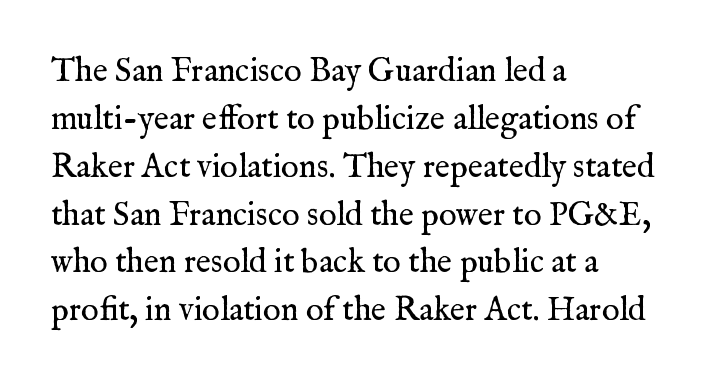
Weight: regular or lighter. You could not count columns in this text — the font is proportionally spaced. The characters display serif detailing at their extremities. Caption: standard tracking, unaltered. The glyphs are unaccompanied by any horizontal stroke below them. Is there much room between lines? A standard amount, neither cramped nor airy.
